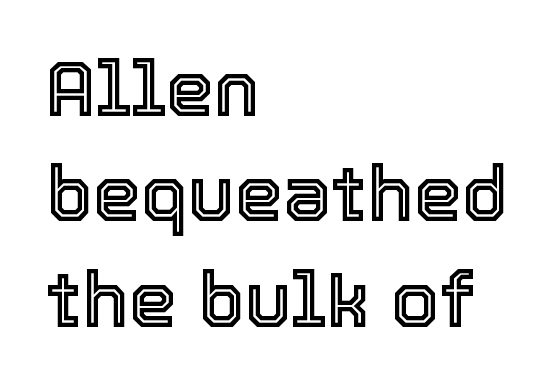
The image shows 77 px text type, upright; set left-aligned, normal line spacing (1.37x), normal letter spacing, not underlined; a medium x-height.
